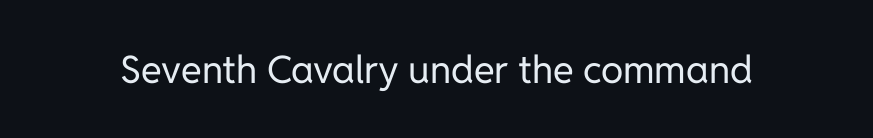
Q: Is the text bold? A: No.
Q: Is the text italic (slanted)? A: No, it is upright.
Q: Is the typeface a serif or a sans-serif typeface? A: Sans-serif.
Q: Is the text underlined? A: No.
Q: Is the spacing between letters normal or unusually wide? A: Normal.
Q: Width (condensed, normal, or wide)? A: Normal.
Q: Stroke contrast? A: Low.
Q: x-height? A: Medium.
Q: Monospaced? A: No.
